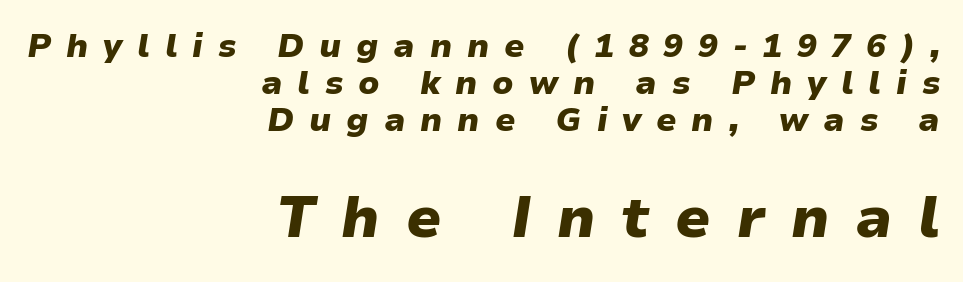
Q: Is the text bold? A: Yes.
Q: Is the text italic (slanted)? A: Yes, it leans right by about 9 degrees.
Q: Is the text underlined? A: No.
Q: How is the paragraph aligned? A: Right-aligned.
Q: Is the spacing between letters normal or unusually wide? A: Unusually wide.
Q: Is the spacing between lines tight, normal or loose? A: Tight.
Q: Which block of text is set in a larger size, the first (top) or the second (bottom)? A: The second (bottom) one.
Q: Width (condensed, normal, or wide)? A: Normal.
Q: Stroke contrast? A: Low.
Q: x-height? A: Medium.
Q: Monospaced? A: No.
